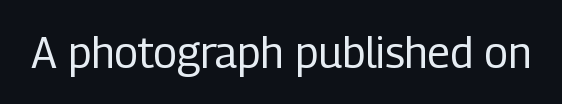
The image shows 43 px regular-weight, condensed sans-serif type, upright; set normal letter spacing, not underlined; low stroke contrast and a medium x-height.
